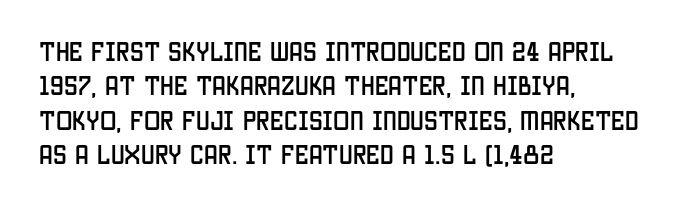
{"italic": "no", "underline": "no", "align": "left", "line_spacing": "normal", "line_spacing_ratio": 1.56, "letter_spacing": "normal", "letter_spacing_em": 0.0, "glyph_px": 22}
